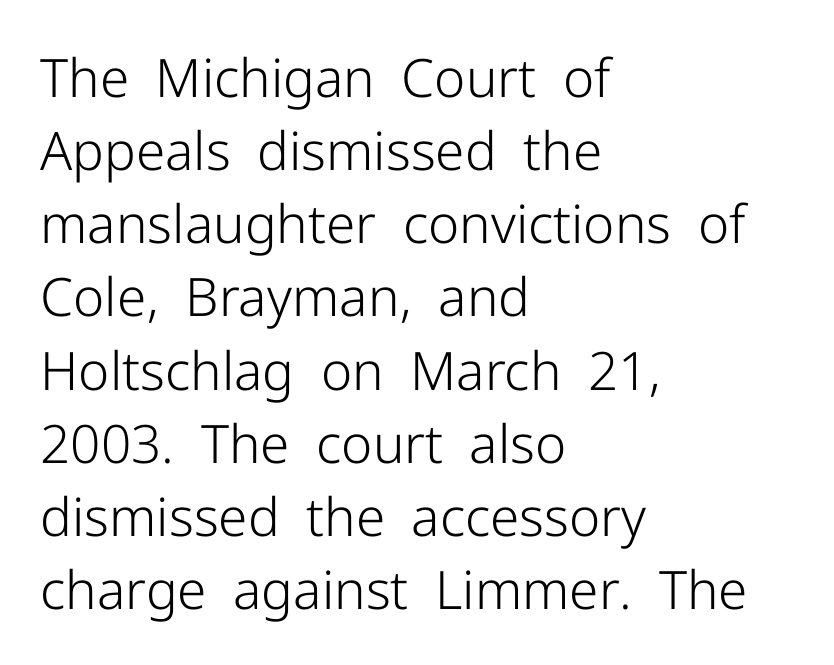
Teacher's note: observe the even left margin — that is flush-left alignment. Any mark beneath the type? The region is blank. This rendering leaves character spacing at its baseline value. Serifs: no, the terminals of the letterforms are clean. Note the varied advance widths — an 'i' is clearly narrower than an 'm'. Vertical stems look standard width or narrower in stroke.
